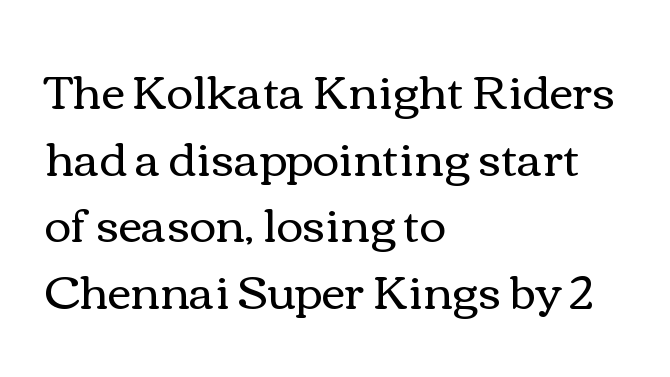
The passage shown has conventional tracking throughout. A classic flush-left, rag-right setting is used for this passage. Notice how the stems are strictly vertical — no italics here. The string is rendered with underlining switched off. Is this a heavy cut? Hardly; it is regular or lighter. Is this a fixed-width face? No — the glyphs have proportional, varying widths.
